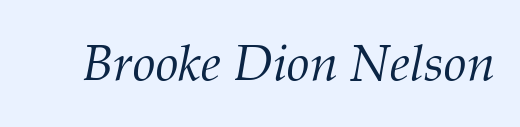
Q: Is the text bold? A: No.
Q: Is the text italic (slanted)? A: Yes, it leans right by about 12 degrees.
Q: Is the typeface a serif or a sans-serif typeface? A: Serif.
Q: Is the text underlined? A: No.
Q: Is the spacing between letters normal or unusually wide? A: Normal.
Q: Width (condensed, normal, or wide)? A: Normal.
Q: Stroke contrast? A: Medium.
Q: x-height? A: Medium.
Q: Monospaced? A: No.
